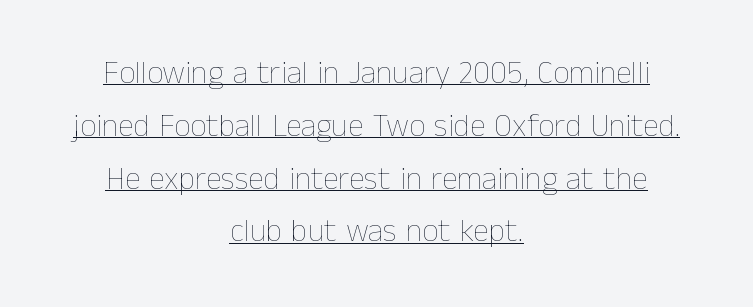
The image shows 32 px thin type, upright; set centered, normal line spacing (1.65x), normal letter spacing, underlined; low stroke contrast and a medium x-height.
